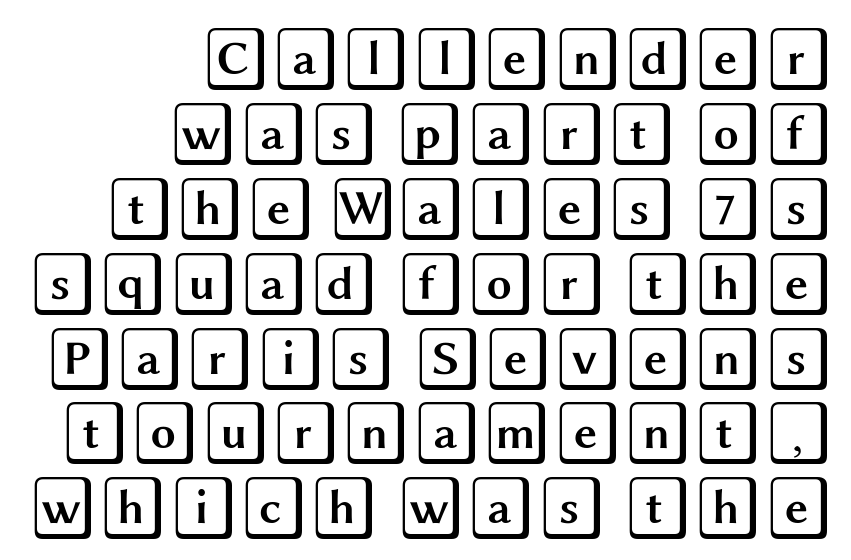
Q: Is the text italic (slanted)? A: No, it is upright.
Q: Is the text underlined? A: No.
Q: How is the paragraph aligned? A: Right-aligned.
Q: Is the spacing between letters normal or unusually wide? A: Normal.
Q: Width (condensed, normal, or wide)? A: Wide.
Q: x-height? A: Large.
